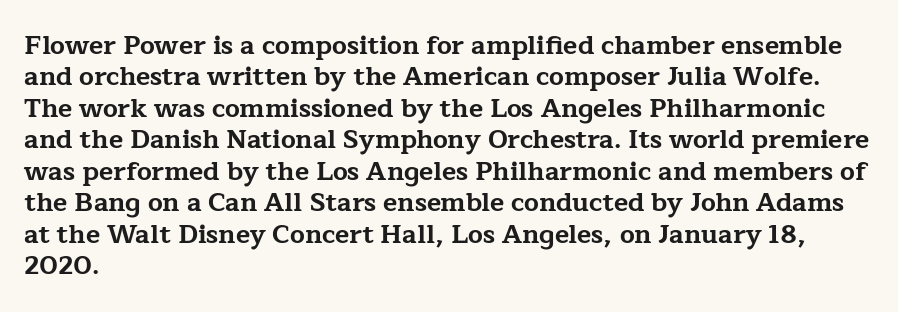
Q: Is the text bold? A: Yes.
Q: Is the text italic (slanted)? A: No, it is upright.
Q: Is the text underlined? A: No.
Q: How is the paragraph aligned? A: Left-aligned.
Q: Is the spacing between letters normal or unusually wide? A: Normal.
